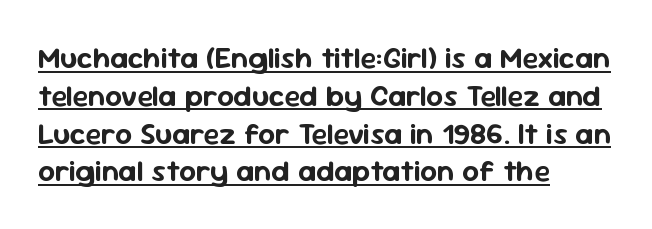
Q: Is the text italic (slanted)? A: No, it is upright.
Q: Is the typeface a serif or a sans-serif typeface? A: Sans-serif.
Q: Is the text underlined? A: Yes.
Q: How is the paragraph aligned? A: Left-aligned.
Q: Is the spacing between letters normal or unusually wide? A: Normal.
Q: Is the spacing between lines tight, normal or loose? A: Normal.
Q: Width (condensed, normal, or wide)? A: Normal.
Q: Stroke contrast? A: Low.
Q: x-height? A: Medium.
Q: Monospaced? A: No.
